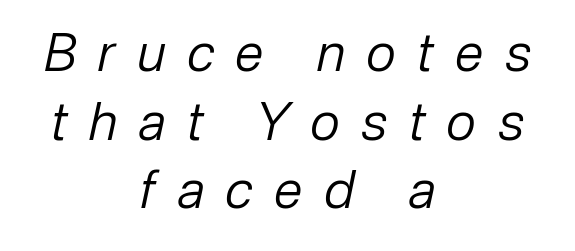
The image shows 52 px regular-weight type, italic (leaning right); set centered, normal line spacing (1.32x), unusually wide letter spacing (+0.41 em), not underlined; low stroke contrast and a medium x-height.
